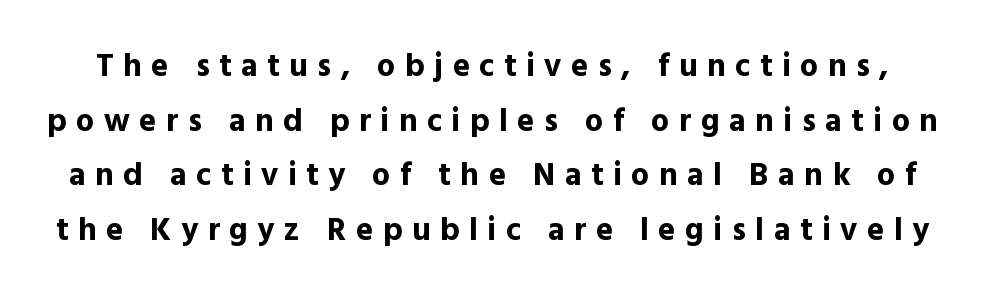
A bare baseline throughout the passage. The letterforms stand isolated, each surrounded by extra space. Heavy, bold letterforms. The font family rendered here belongs to the sans-serif group. The rendering uses natural spacing where letterforms have individual widths.
